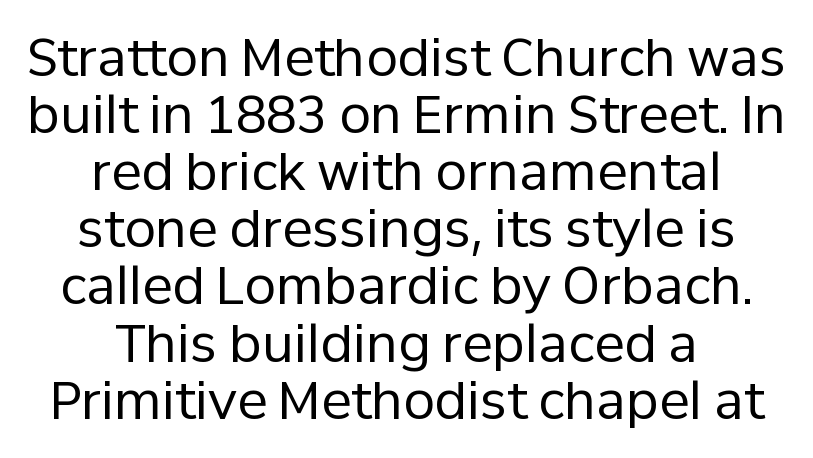
Short note: letters normally spaced. The rendering positions every line midway between the sides. Unlike italic type, these characters show no tilt at all. The face looks like a standard text weight, possibly lighter. The strip under each line holds only bare page.
